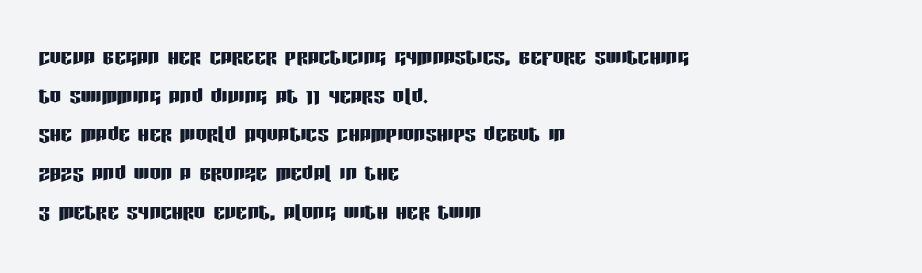
The image shows 28 px condensed sans-serif type, upright; set left-aligned, normal line spacing (1.38x), normal letter spacing, not underlined; low stroke contrast and a large x-height.
